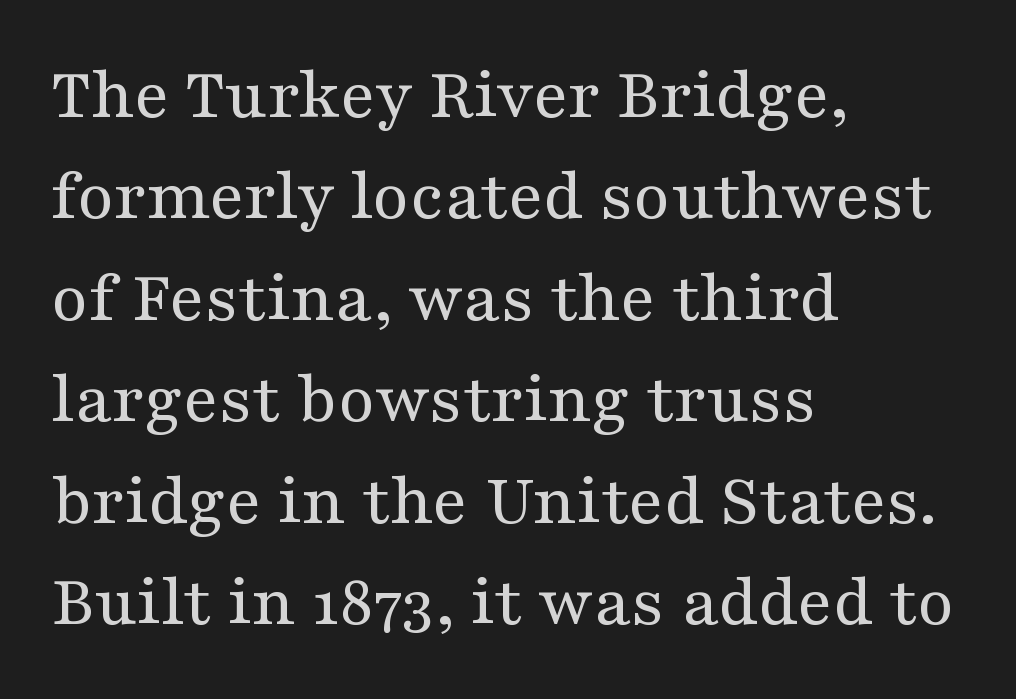
The image shows 74 px regular-weight, wide serif type, upright; set left-aligned, normal line spacing (1.37x), normal letter spacing, not underlined; medium stroke contrast and a medium x-height.
